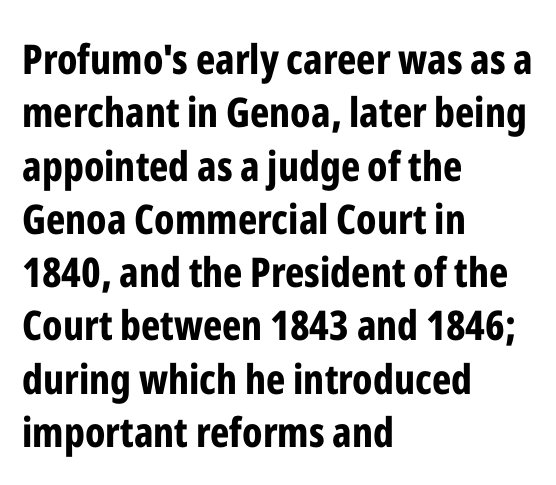
The ragged edge is on the right, which tells us the setting is flush left. Do the characters align in a grid? No, the font is proportional. Nothing sits at the stroke ends, so this counts as sans-serif. Plain, unruled lines of type. Vertically, the passage feels balanced, rows spaced as you'd expect. The face used here is rendered with its standard letterfit.
